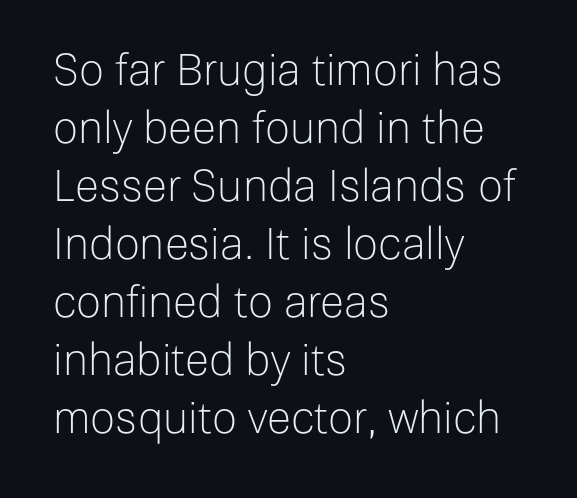
Proportional: the letters do not fall into vertical columns. The leading is moderate, giving the passage an even texture. Is the stroke heavy? The answer is a plain regular-or-lighter. The type is set solid horizontally, with unmodified tracking. Type without underlining.
